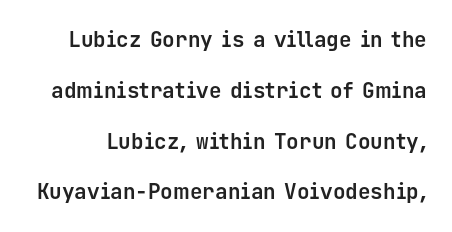
Regarding leading, the lines here are spaced well apart. In terms of letterspacing, this is plain default setting. The glyphs are unaccompanied by any horizontal stroke below them. Vertical strokes here are truly vertical. The characters look thick and weighty, a clear bold.
